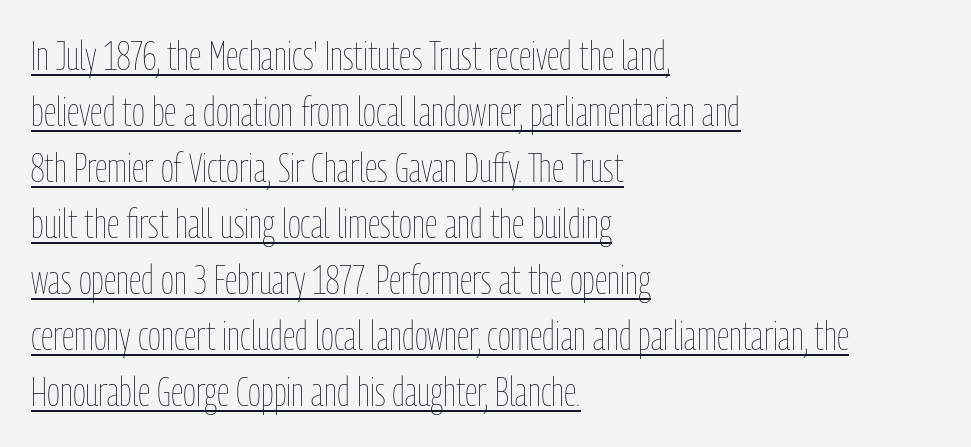
{"italic": "no", "bold": "no", "weight": "thin", "width": "condensed", "stroke_contrast": "low", "x_height": "medium", "monospaced": "no", "underline": "yes", "align": "left", "line_spacing": "normal", "line_spacing_ratio": 1.4, "letter_spacing": "normal", "letter_spacing_em": 0.0, "glyph_px": 40}
